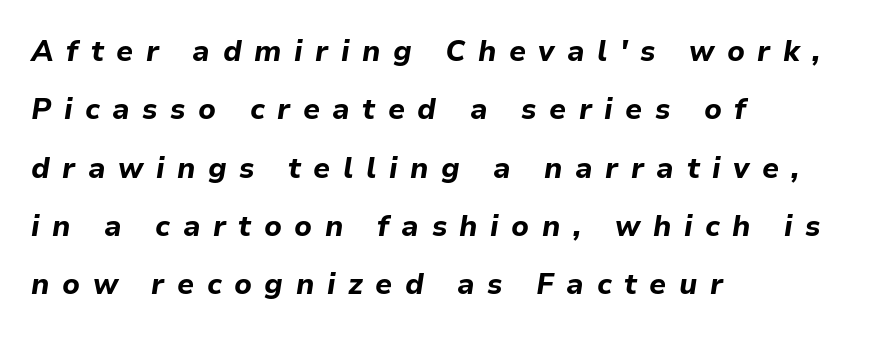
The image shows 29 px bold type, italic (leaning right); set left-aligned, loose line spacing (2.01x), unusually wide letter spacing (+0.43 em), not underlined; low stroke contrast and a medium x-height.
